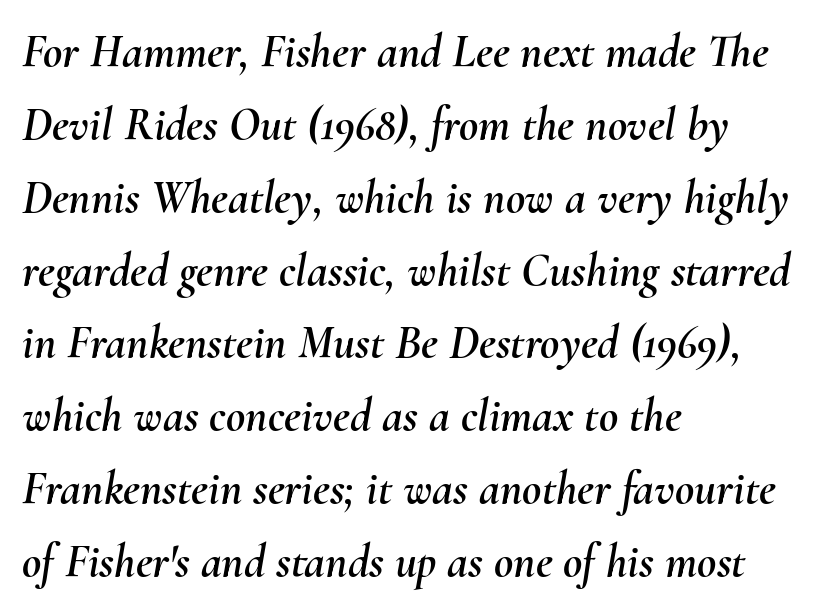
Q: Is the text italic (slanted)? A: Yes, it leans right by about 10 degrees.
Q: Is the text underlined? A: No.
Q: How is the paragraph aligned? A: Left-aligned.
Q: Is the spacing between letters normal or unusually wide? A: Normal.
Q: Is the spacing between lines tight, normal or loose? A: Normal.
Q: Width (condensed, normal, or wide)? A: Normal.
Q: Stroke contrast? A: Medium.
Q: x-height? A: Small.
Q: Monospaced? A: No.
